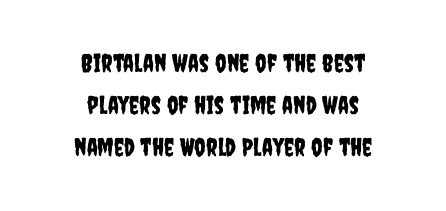
Q: Is the text italic (slanted)? A: No, it is upright.
Q: Is the text underlined? A: No.
Q: How is the paragraph aligned? A: Centered.
Q: Is the spacing between letters normal or unusually wide? A: Normal.
Q: Is the spacing between lines tight, normal or loose? A: Normal.
